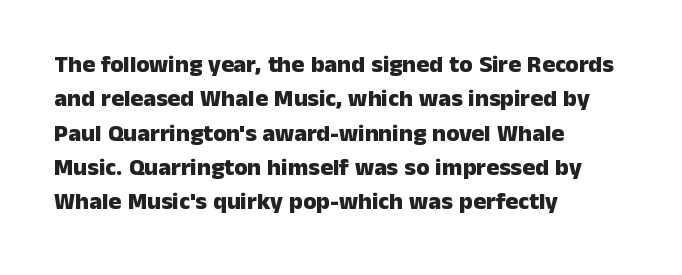
{"italic": "no", "bold": "yes", "underline": "no", "align": "left", "line_spacing": "normal", "line_spacing_ratio": 1.43, "letter_spacing": "normal", "letter_spacing_em": 0.0, "glyph_px": 24}
